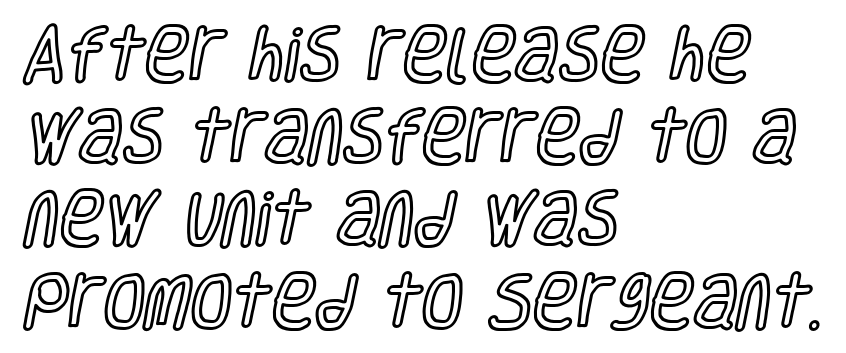
The gaps between neighbouring characters are ordinary and unremarkable. Successive baselines arrive at the customary interval. Rule under the text: the space is simply empty.
